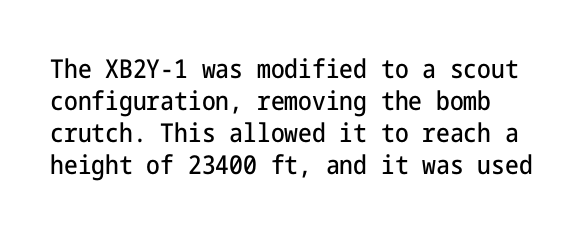
The image shows 26 px text type, upright; set line spacing 1.23x, normal letter spacing, not underlined.
